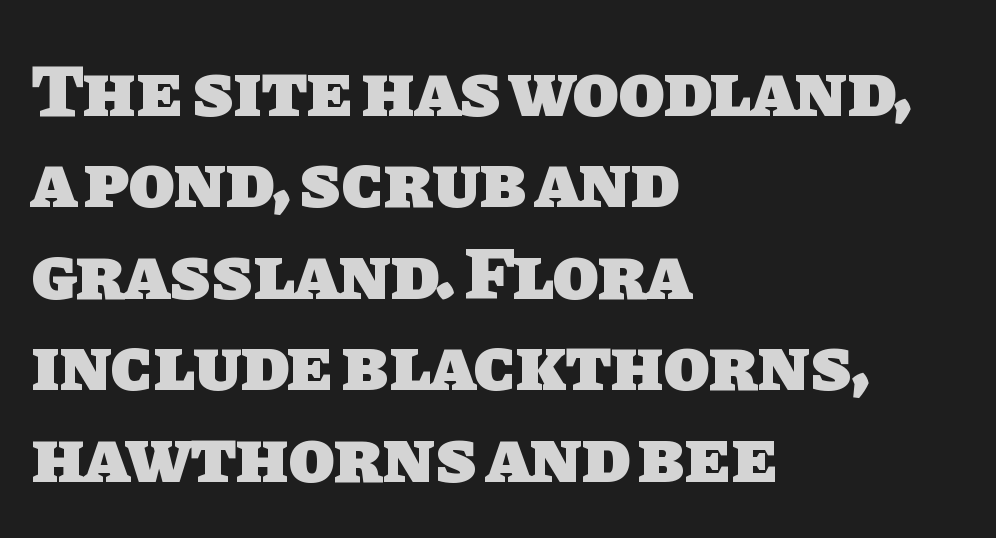
The image shows 75 px heavy sans-serif type; set left-aligned, line spacing 1.22x, normal letter spacing, not underlined; low stroke contrast and a large x-height.
